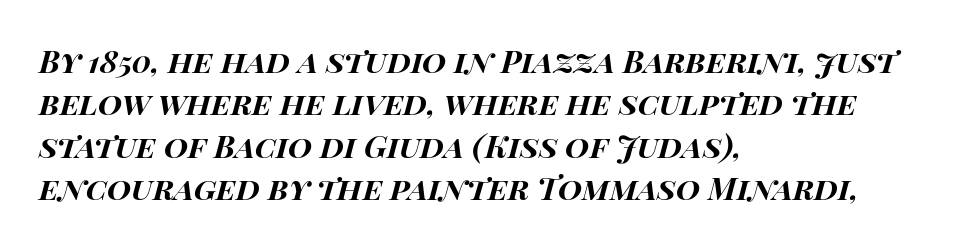
The image shows 31 px bold, wide type, italic (leaning right); set left-aligned, normal line spacing (1.37x), normal letter spacing, not underlined; high stroke contrast and a large x-height.
